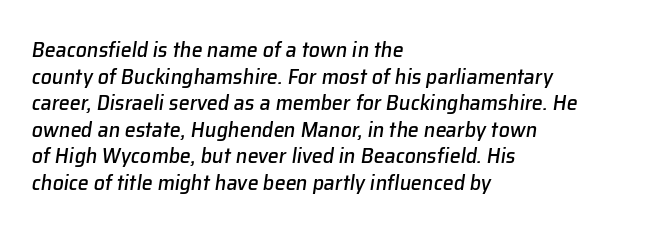
Q: Is the text italic (slanted)? A: Yes, it leans right by about 8 degrees.
Q: Is the text underlined? A: No.
Q: How is the paragraph aligned? A: Left-aligned.
Q: Is the spacing between letters normal or unusually wide? A: Normal.
